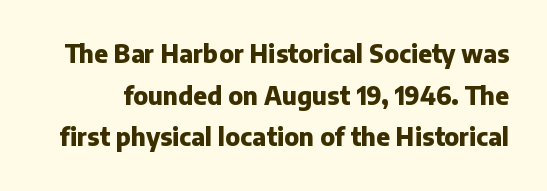
Q: Is the text bold? A: Yes.
Q: Is the text italic (slanted)? A: No, it is upright.
Q: Is the text underlined? A: No.
Q: Is the spacing between letters normal or unusually wide? A: Normal.
